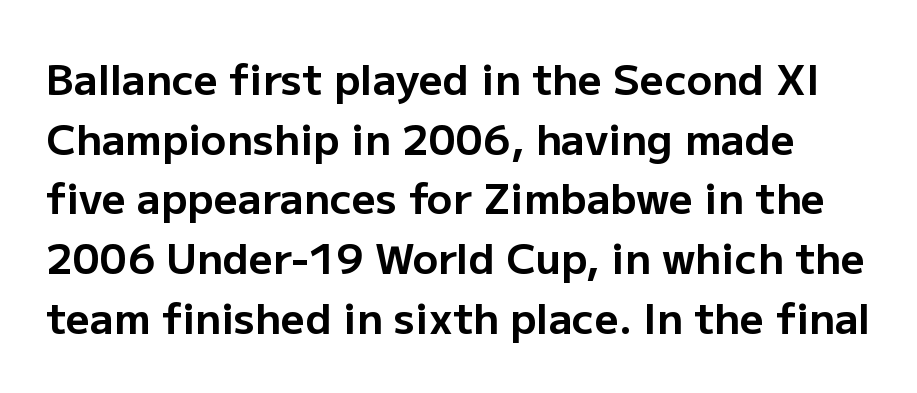
The image shows 42 px bold sans-serif type, upright; set normal line spacing (1.42x), normal letter spacing, not underlined; low stroke contrast and a medium x-height.
